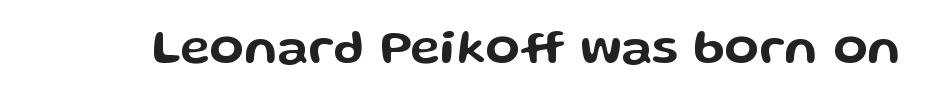
The type is set solid horizontally, with unmodified tracking. Italic: no, the glyphs are upright roman. Note the varied advance widths — an 'i' is clearly narrower than an 'm'. Underline: absent.
